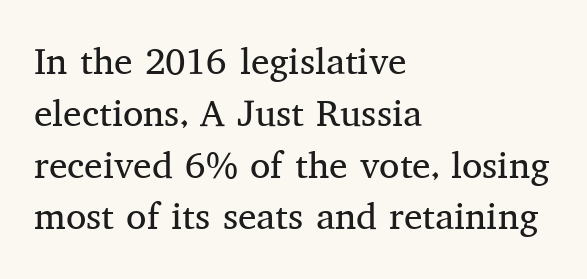
{"serif": "yes", "italic": "no", "bold": "no", "weight": "regular", "width": "normal", "stroke_contrast": "medium", "x_height": "medium", "monospaced": "no", "underline": "no", "align": "left", "line_spacing": "normal", "line_spacing_ratio": 1.4, "letter_spacing": "normal", "letter_spacing_em": 0.0, "glyph_px": 37}
